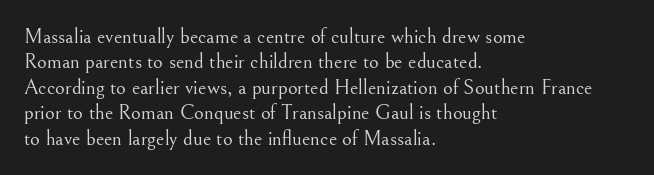
A bare baseline throughout the passage. Line beginnings align vertically; line endings do not. This sample uses plain, unmodified letter spacing. Posture: straight, roman, zero tilt. Is this a heavy cut? Hardly; it is regular or lighter.
